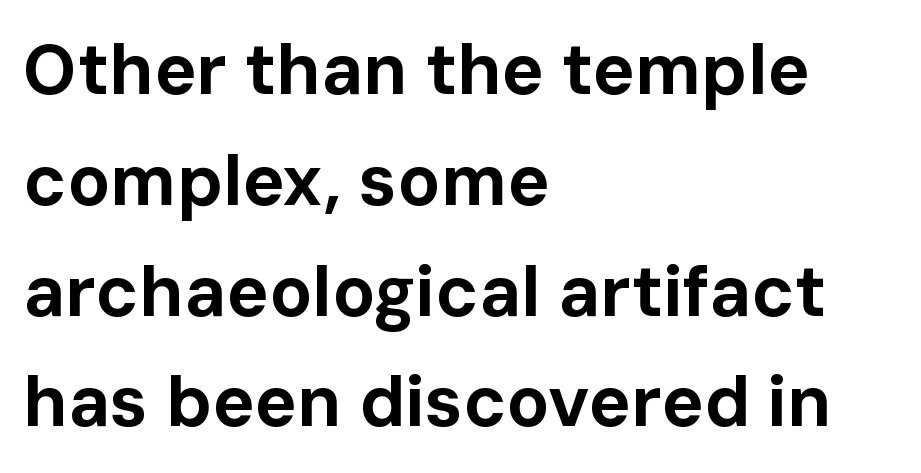
The baseline area is clear. The axis of the letterforms is exactly vertical. Regarding leading, the lines here are spaced in the standard way. The strokes are fattened all the way to bold. This rendering leaves character spacing at its baseline value.
